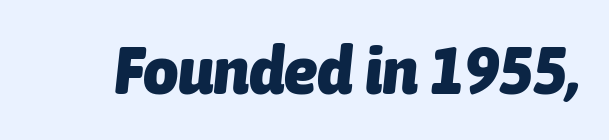
These lines were composed using italics. The face used here has the dense, thick strokes of a bold. Glance below the letters and you will spot only blank space. Letter spacing: default.
